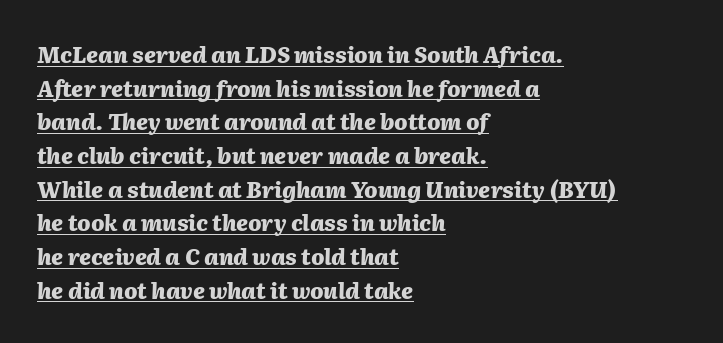
{"italic": "yes", "lean": "right", "slant_degrees": 2, "bold": "yes", "underline": "yes", "align": "left", "line_spacing": "normal", "line_spacing_ratio": 1.53, "letter_spacing": "normal", "letter_spacing_em": 0.0, "glyph_px": 22}
